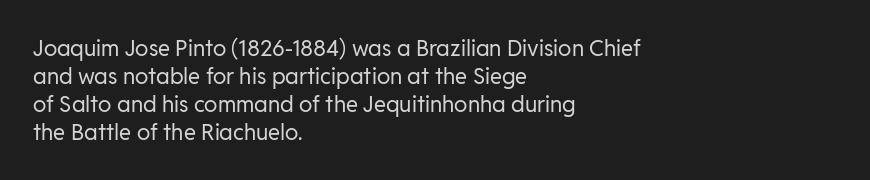
No extra ink here — the face is not bold. Students, observe: this is what conventionally led text looks like. Visually the block forms a straight wall on the left and a jagged coastline on the right. Clear beneath every line of the passage.
